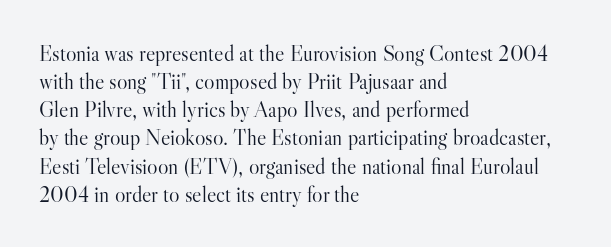
Normally led — the rows are evenly, conventionally spaced. Underlining? Definitely not there. The axis of the letterforms is exactly vertical. The passage is arranged the way most books set body copy — flush left. Default kerning and tracking; the words read as compact shapes.
